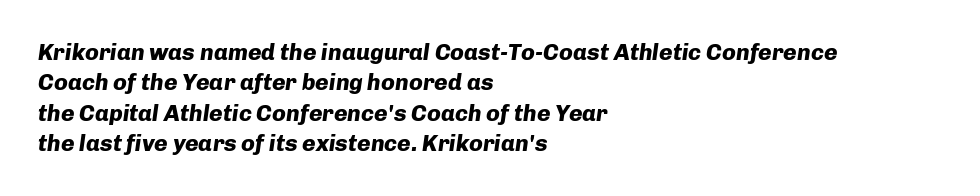
Q: Is the text bold? A: Yes.
Q: Is the text italic (slanted)? A: Yes, it leans right by about 8 degrees.
Q: Is the text underlined? A: No.
Q: How is the paragraph aligned? A: Left-aligned.
Q: Is the spacing between letters normal or unusually wide? A: Normal.
Q: Is the spacing between lines tight, normal or loose? A: Normal.
